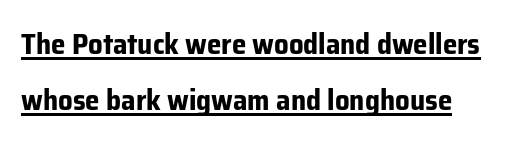
{"serif": "no", "italic": "no", "bold": "yes", "weight": "bold", "width": "normal", "stroke_contrast": "low", "x_height": "medium", "monospaced": "no", "underline": "yes", "align": "left", "line_spacing": "loose", "line_spacing_ratio": 1.94, "letter_spacing": "normal", "letter_spacing_em": 0.0, "glyph_px": 29}
